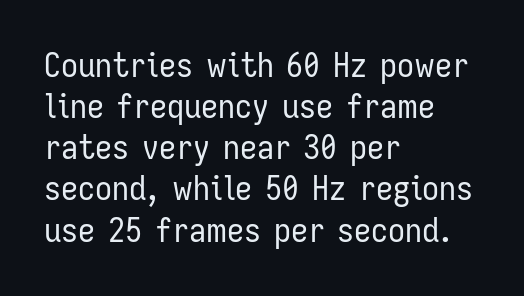
Q: Is the text bold? A: No.
Q: Is the text italic (slanted)? A: No, it is upright.
Q: Is the typeface a serif or a sans-serif typeface? A: Sans-serif.
Q: Is the text underlined? A: No.
Q: How is the paragraph aligned? A: Left-aligned.
Q: Is the spacing between letters normal or unusually wide? A: Normal.
Q: Width (condensed, normal, or wide)? A: Condensed.
Q: Stroke contrast? A: Low.
Q: x-height? A: Medium.
Q: Monospaced? A: No.
